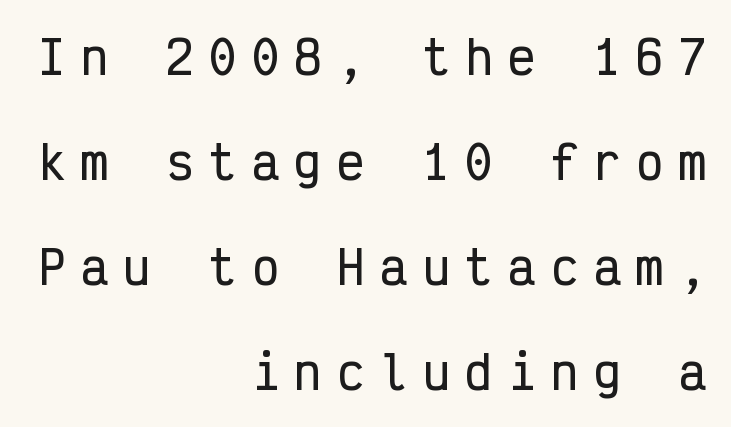
The image shows 45 px condensed sans-serif type, upright, monospaced; set right-aligned, loose line spacing (2.33x), unusually wide letter spacing (+0.35 em), not underlined; low stroke contrast and a medium x-height.
